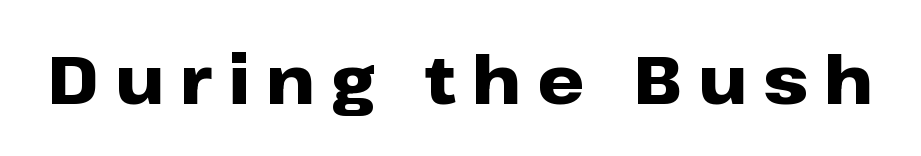
Is there any slant? The stems are plumb. Spacing verdict: proportional, widths tailored to each character. The passage shown has open, widely tracked lettering throughout. These lines carry a lot of weight — the face is fully bold.
